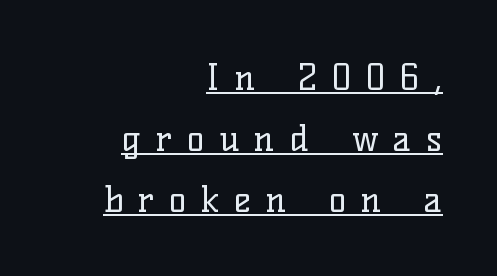
Q: Is the text bold? A: No.
Q: Is the text italic (slanted)? A: No, it is upright.
Q: Is the typeface a serif or a sans-serif typeface? A: Serif.
Q: Is the text underlined? A: Yes.
Q: How is the paragraph aligned? A: Right-aligned.
Q: Is the spacing between letters normal or unusually wide? A: Unusually wide.
Q: Is the spacing between lines tight, normal or loose? A: Normal.
Q: Width (condensed, normal, or wide)? A: Normal.
Q: Stroke contrast? A: Low.
Q: x-height? A: Medium.
Q: Monospaced? A: No.
